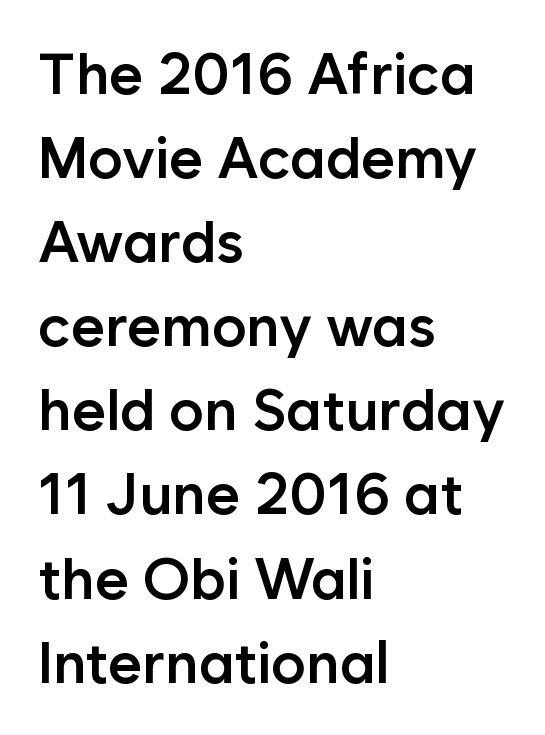
Is this a fixed-width face? No — the glyphs have proportional, varying widths. You can tell from the bare stems that sans-serif type was used. Typesetter's note: demi weight, one step under bold. Reading down the block, your eye returns to a fixed left position each line. The baseline area is clear. Ordinary non-slanted type is in use.
